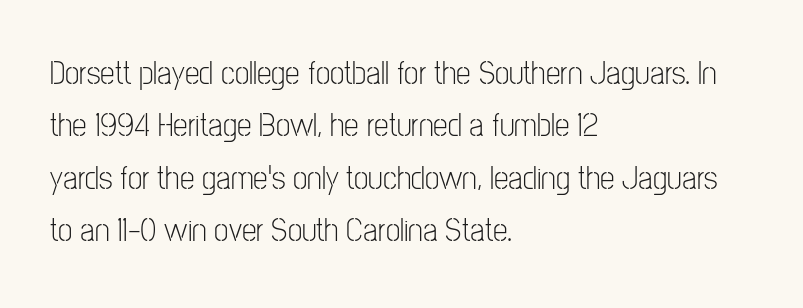
The image shows 33 px light, condensed sans-serif type, upright; set left-aligned, normal line spacing (1.59x), normal letter spacing, not underlined; low stroke contrast and a medium x-height.
